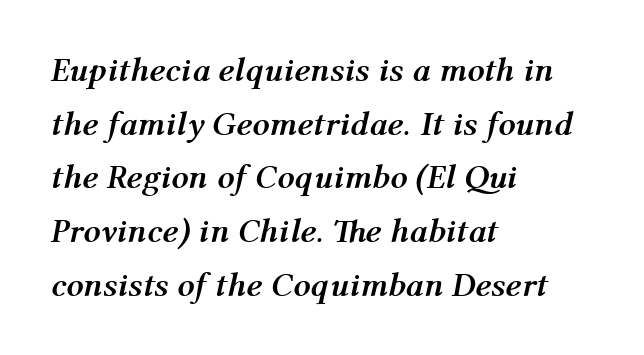
{"italic": "yes", "lean": "right", "slant_degrees": 12, "bold": "yes", "weight": "semibold", "width": "normal", "stroke_contrast": "medium", "x_height": "medium", "monospaced": "no", "underline": "no", "align": "left", "line_spacing": "normal", "line_spacing_ratio": 1.58, "letter_spacing": "normal", "letter_spacing_em": 0.0, "glyph_px": 34}
